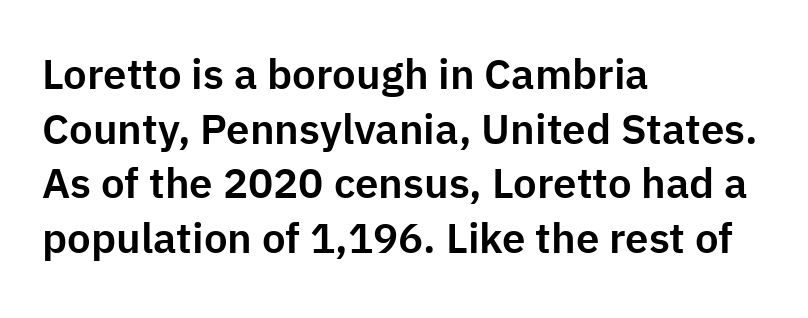
{"serif": "no", "italic": "no", "width": "normal", "stroke_contrast": "low", "x_height": "medium", "monospaced": "no", "underline": "no", "align": "left", "line_spacing": "normal", "line_spacing_ratio": 1.3, "letter_spacing": "normal", "letter_spacing_em": 0.0, "glyph_px": 42}
